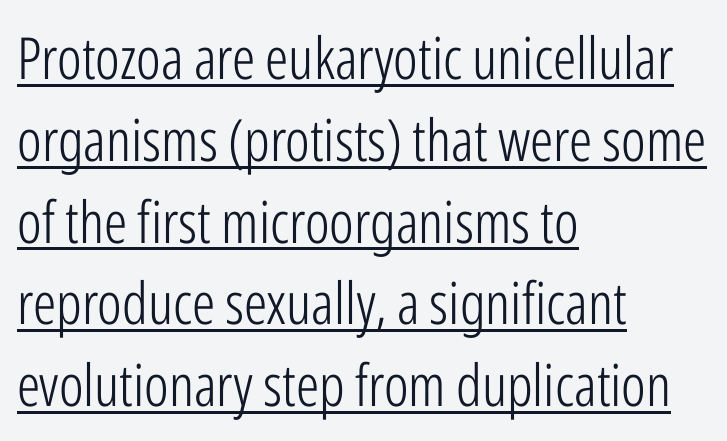
Proportional: the letters do not fall into vertical columns. The vertical gap from one line to the next is medium. Look at the tracking — it's just the regular setting, nothing added. A student would call this left alignment; a typographer would say flush left, rag right. Designer's note — italics off, roman on.
